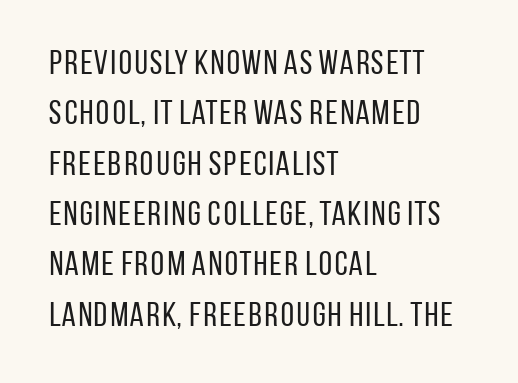
Q: Is the text bold? A: No.
Q: Is the text italic (slanted)? A: No, it is upright.
Q: Is the typeface a serif or a sans-serif typeface? A: Sans-serif.
Q: Is the text underlined? A: No.
Q: How is the paragraph aligned? A: Left-aligned.
Q: Is the spacing between letters normal or unusually wide? A: Normal.
Q: Is the spacing between lines tight, normal or loose? A: Normal.
Q: Width (condensed, normal, or wide)? A: Condensed.
Q: Stroke contrast? A: Low.
Q: x-height? A: Large.
Q: Monospaced? A: No.
